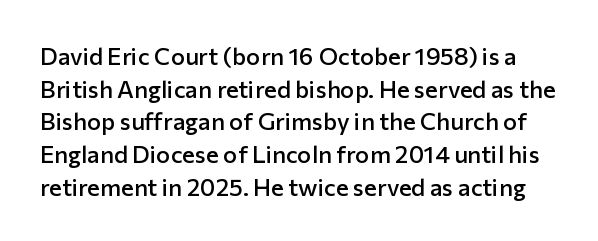
You could call the tracking neutral — neither tight nor loose. Decoration check: the copy has no underline. Is the type bold? Partly — it's a semibold, heavier than regular but not fully bold. No italicization has been applied; the sample stays upright. A normal amount of white space separates one row of letters from the next.
